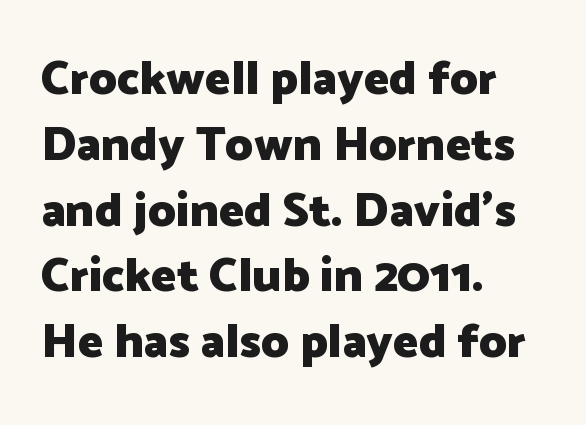
The image shows 48 px heavy sans-serif type, upright; set left-aligned, normal line spacing (1.37x), normal letter spacing, not underlined; low stroke contrast and a medium x-height.
